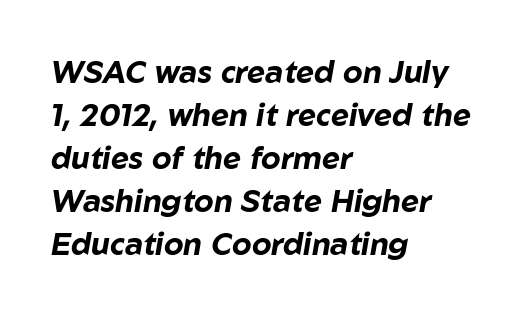
The image shows 31 px bold type, italic (leaning right); set left-aligned, normal line spacing (1.39x), normal letter spacing, not underlined; low stroke contrast and a medium x-height.
